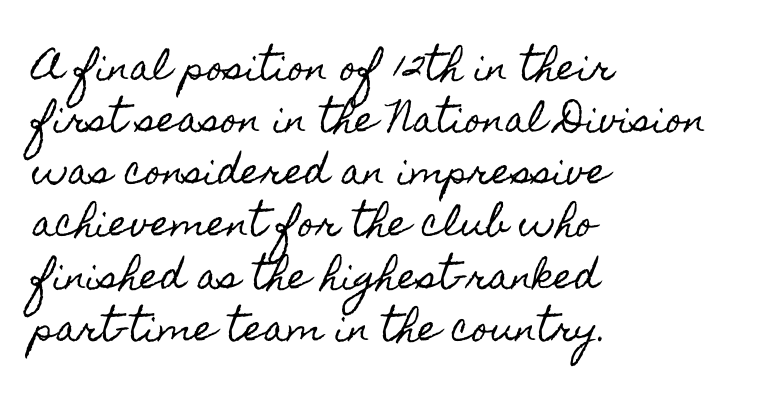
The image shows 35 px condensed type; set left-aligned, normal line spacing (1.49x), normal letter spacing, not underlined; a small x-height.
